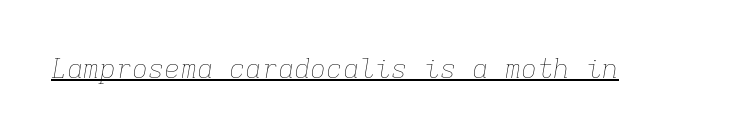
{"italic": "yes", "lean": "right", "slant_degrees": 9, "bold": "no", "underline": "yes", "letter_spacing": "normal", "letter_spacing_em": 0.0, "glyph_px": 27}
